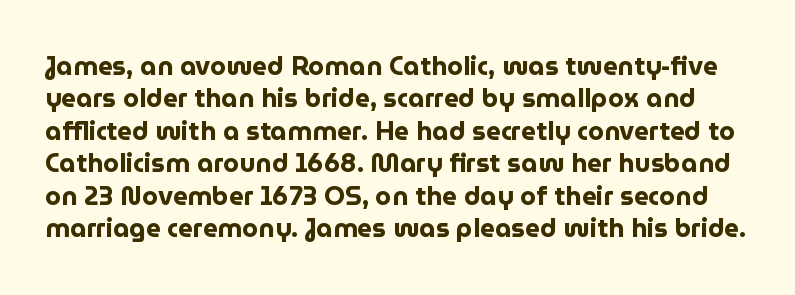
{"italic": "no", "bold": "yes", "underline": "no", "line_spacing": "normal", "line_spacing_ratio": 1.25, "letter_spacing": "normal", "letter_spacing_em": 0.0, "glyph_px": 26}
